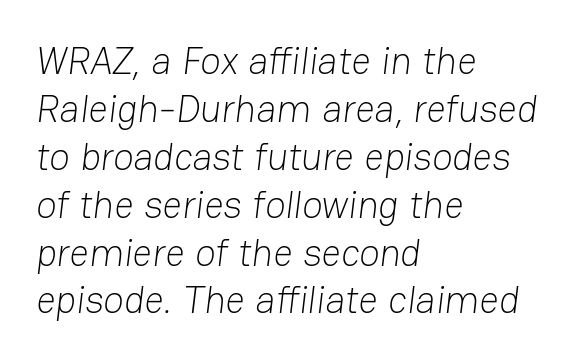
The image shows 38 px light sans-serif type; set left-aligned, normal line spacing (1.26x), normal letter spacing, not underlined; low stroke contrast and a medium x-height.
